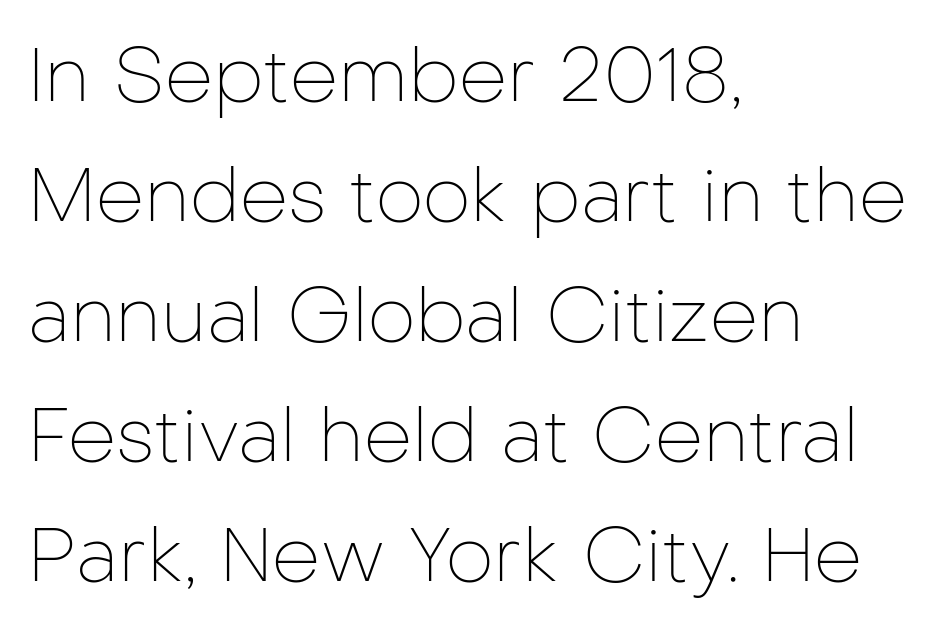
The specimen reads as upright at a glance. The face used here is a sans, in the tradition of grotesques and geometrics. The rendering uses natural spacing where letterforms have individual widths. Leading: standard. Honestly, there is no underline to notice here at all.
